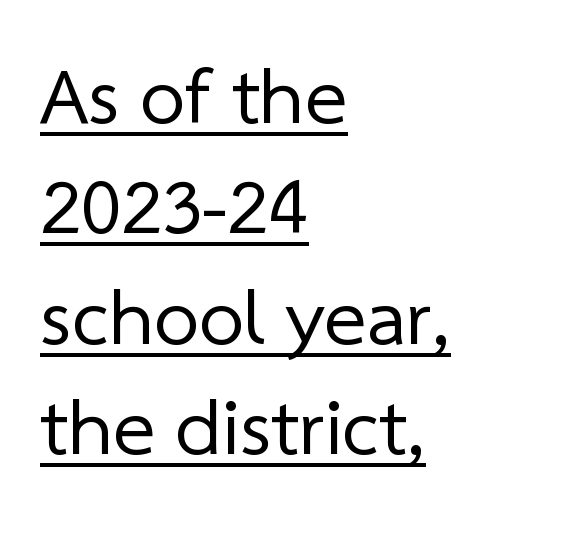
Look at the bottom of the vertical strokes: they stop flat, with no serifs. The vertical gap from one line to the next is medium. Letter spacing: default. A typesetter would call this proportional, since set widths differ per character.
